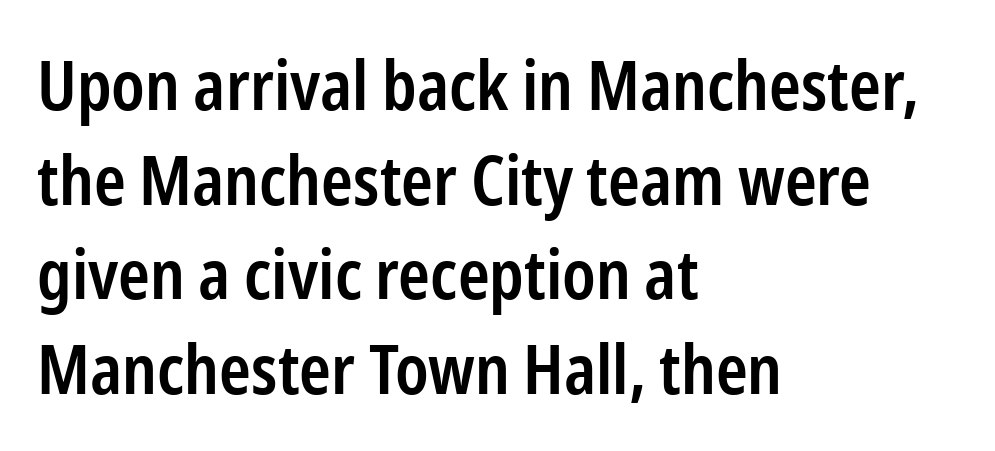
The image shows 68 px semibold, condensed sans-serif type, upright; set left-aligned, normal line spacing (1.39x), normal letter spacing, not underlined; low stroke contrast and a medium x-height.
